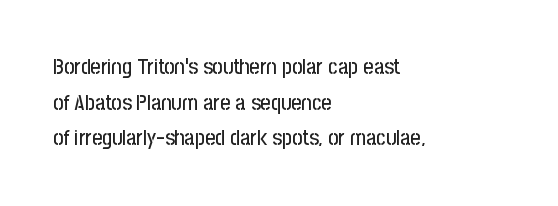
The image shows 22 px text type, upright; set left-aligned, normal line spacing (1.62x), normal letter spacing, not underlined.
